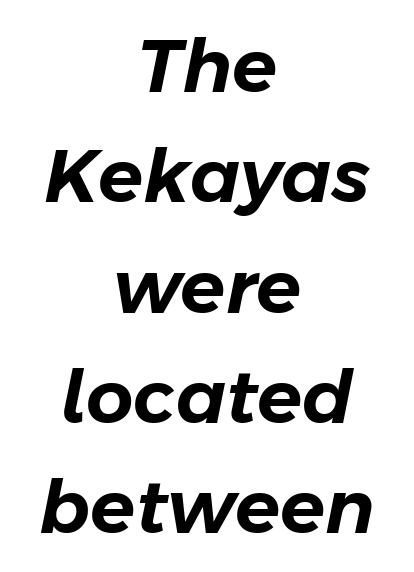
The image shows 74 px text type, italic (leaning right); set centered, normal line spacing (1.49x), normal letter spacing, not underlined; low stroke contrast and a medium x-height.
